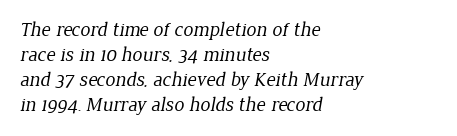
The image shows 20 px text type; set left-aligned, normal line spacing (1.25x), normal letter spacing, not underlined.
